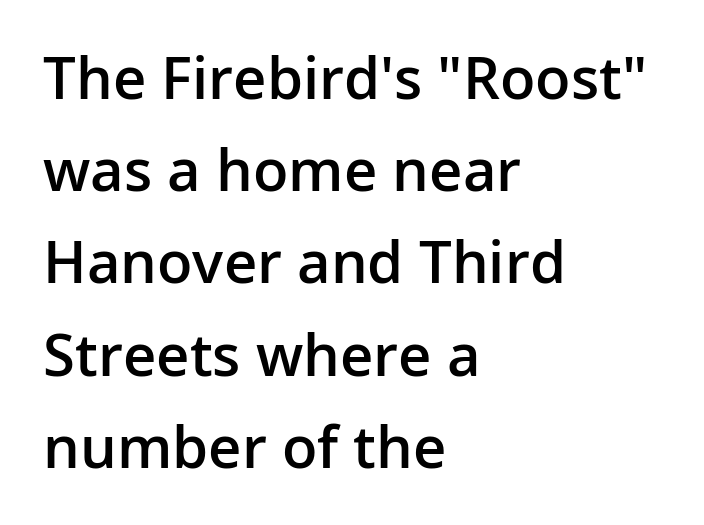
The image shows 58 px semibold sans-serif type, upright; set left-aligned, normal line spacing (1.59x), normal letter spacing, not underlined; low stroke contrast and a medium x-height.
